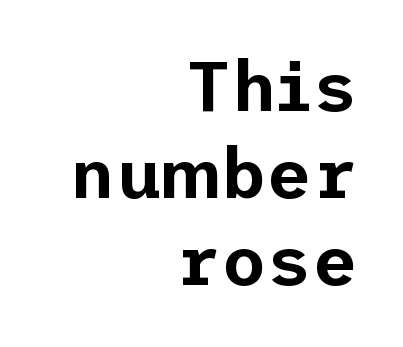
The specimen reads as upright at a glance. Look at the bottom of the vertical strokes: they stop flat, with no serifs. Does the copy run flush right? Yes — the right margin is perfectly even. Only glyphs here, with clear space below each row. What stands out about the letter spacing? Nothing — it is the standard amount.
